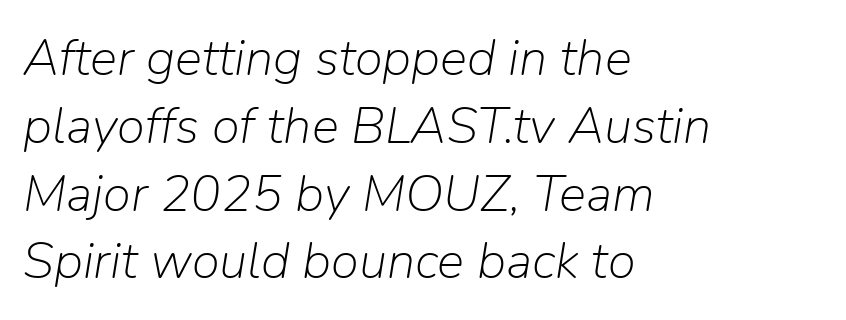
The image shows 51 px light type, italic (leaning right); set left-aligned, normal line spacing (1.33x), normal letter spacing, not underlined; low stroke contrast and a medium x-height.
